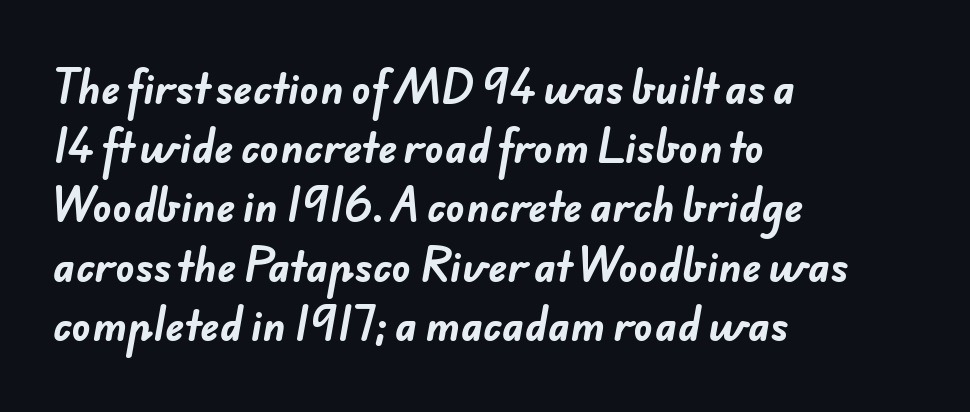
The image shows 40 px bold sans-serif type; set left-aligned, normal line spacing (1.48x), normal letter spacing, not underlined; low stroke contrast and a small x-height.
